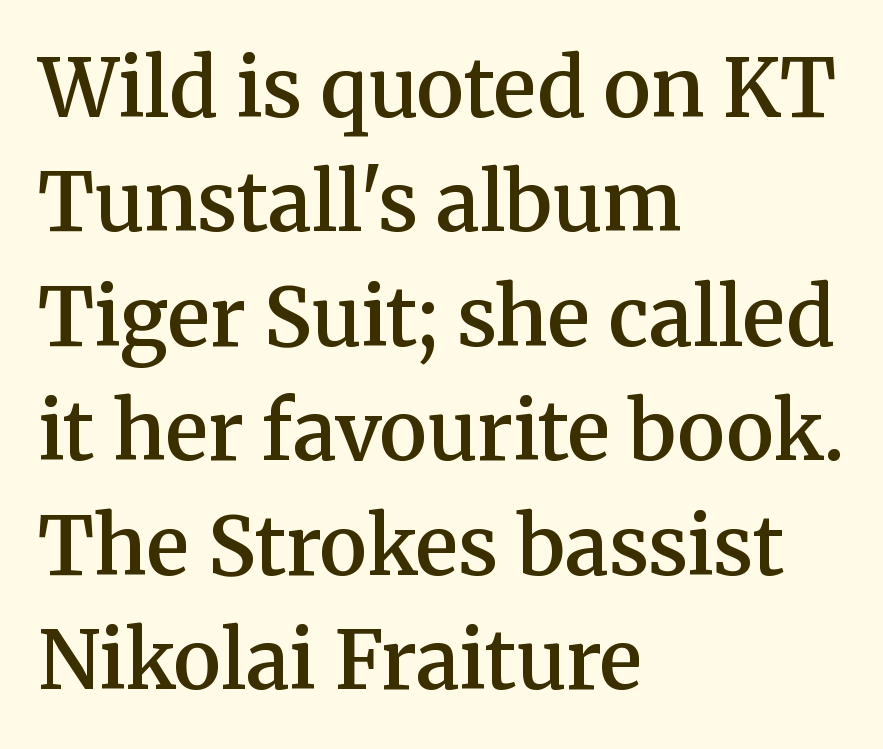
Unlike a clean sans, this face finishes its strokes with serifs. Summary of vertical rhythm: regular, with standard interline spacing. Do the letters lean? They stand straight. This sample is left-justified, so line endings fall wherever the words run out. Looks like regular typesetting: each glyph gets only the width it needs.
